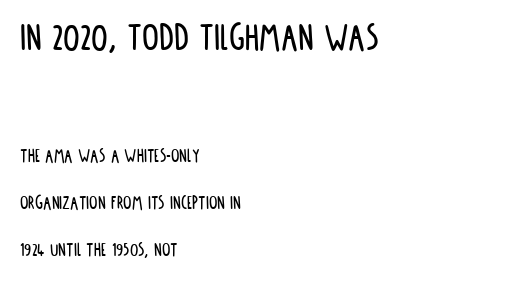
{"serif": "no", "italic": "no", "width": "condensed", "stroke_contrast": "low", "x_height": "large", "monospaced": "no", "underline": "no", "align": "left", "line_spacing": "loose", "line_spacing_ratio": 2.23, "letter_spacing": "normal", "letter_spacing_em": 0.0, "larger_block": "first", "size_ratio": 2.0, "glyph_px": 42}
